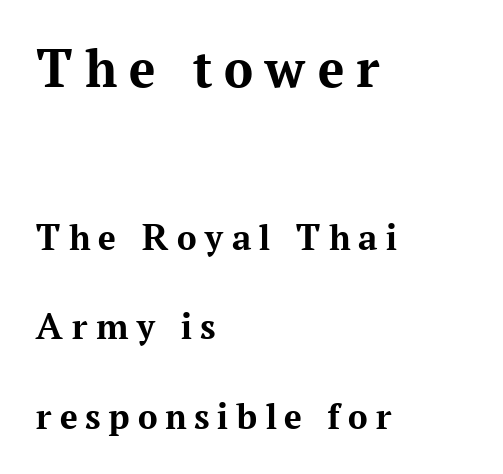
Students, note that the glyphs here are deliberately spaced far apart. Short and long lines alike share a common starting point at left. Heavy-handed strokes throughout: this text is bold. Quick note: interline space is abundant. The space beneath each line is pristine and unruled. Is this a fixed-width face? No — the glyphs have proportional, varying widths.
